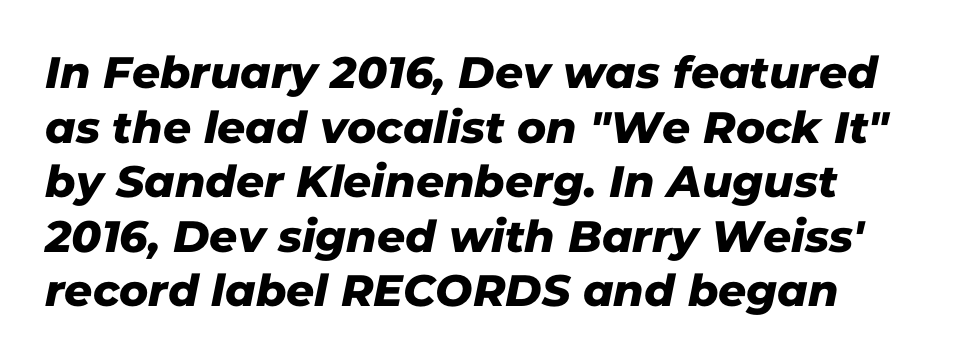
You could not count columns in this text — the font is proportionally spaced. Unlike a traditional serif, this face leaves its strokes unadorned. Default kerning and tracking; the words read as compact shapes. Letters rest on an invisible, unmarked baseline.
